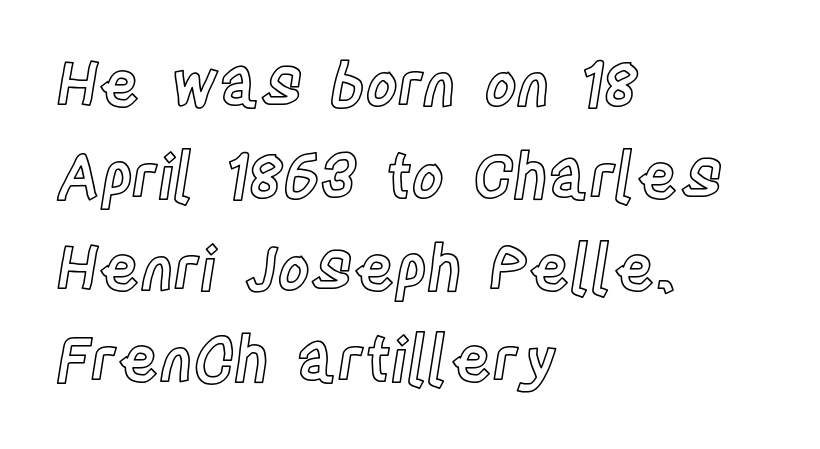
The horizontal fit of the characters is conventional and even. The letters advance in unequal steps, a hallmark of proportional type. Alignment: flush left.
